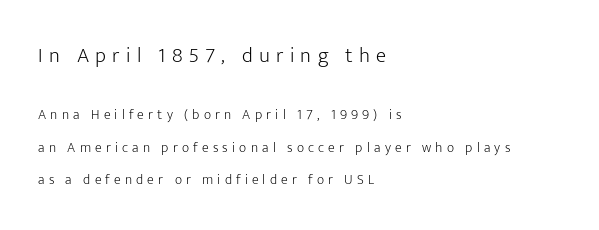
Larger block? The one above; the one below is distinctly smaller. These lines are set flush left with a ragged right edge. The lines are spread far apart with generous leading. Compared with typical body copy, the letter spacing here is much looser.
